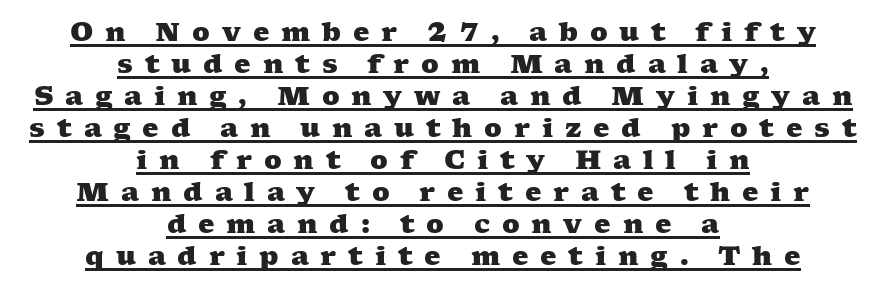
{"bold": "yes", "underline": "yes", "align": "center", "line_spacing_ratio": 1.23, "letter_spacing": "wide", "letter_spacing_em": 0.45, "glyph_px": 26}
